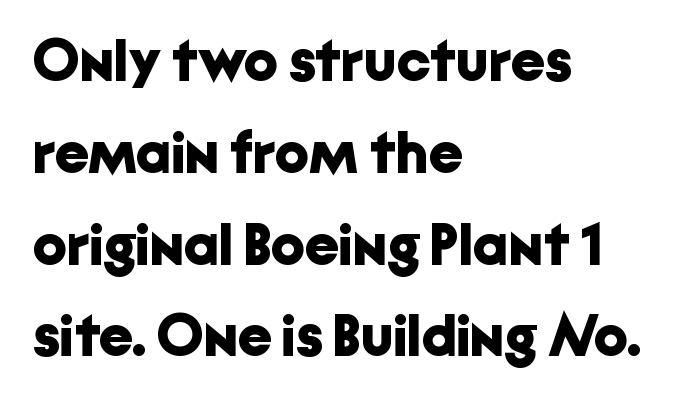
The image shows 60 px bold sans-serif type, upright; set left-aligned, normal line spacing (1.53x), normal letter spacing, not underlined; low stroke contrast and a medium x-height.
